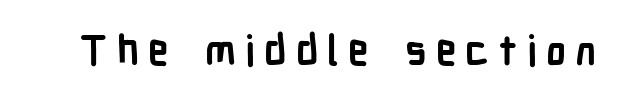
Q: Is the text bold? A: Yes.
Q: Is the text italic (slanted)? A: No, it is upright.
Q: Is the typeface a serif or a sans-serif typeface? A: Sans-serif.
Q: Is the text underlined? A: No.
Q: Is the spacing between letters normal or unusually wide? A: Unusually wide.
Q: Width (condensed, normal, or wide)? A: Condensed.
Q: Stroke contrast? A: Low.
Q: x-height? A: Medium.
Q: Monospaced? A: No.
